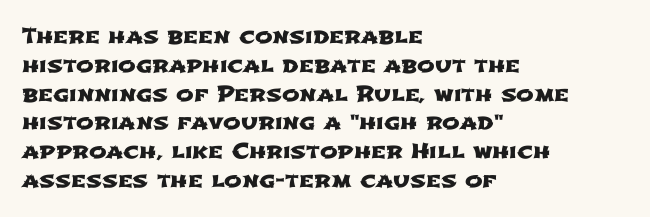
{"underline": "no", "align": "left", "line_spacing": "normal", "line_spacing_ratio": 1.37, "letter_spacing": "normal", "letter_spacing_em": 0.0, "glyph_px": 21}
